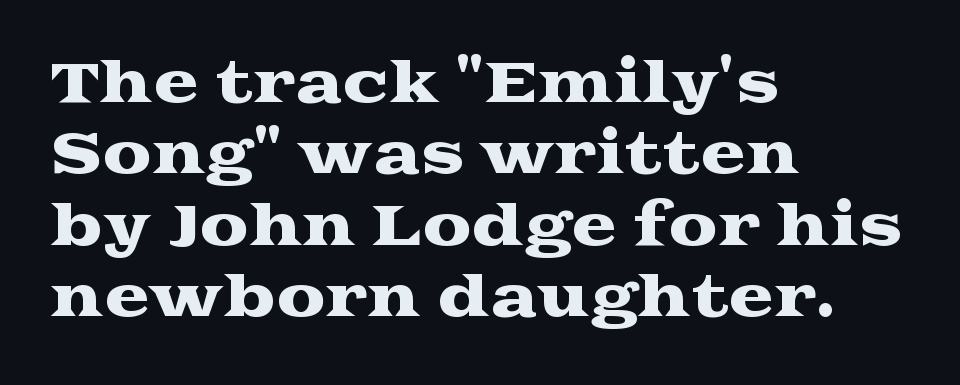
Q: Is the text italic (slanted)? A: No, it is upright.
Q: Is the typeface a serif or a sans-serif typeface? A: Serif.
Q: Is the text underlined? A: No.
Q: How is the paragraph aligned? A: Left-aligned.
Q: Is the spacing between letters normal or unusually wide? A: Normal.
Q: Is the spacing between lines tight, normal or loose? A: Normal.
Q: Width (condensed, normal, or wide)? A: Wide.
Q: Stroke contrast? A: Medium.
Q: x-height? A: Medium.
Q: Monospaced? A: No.
